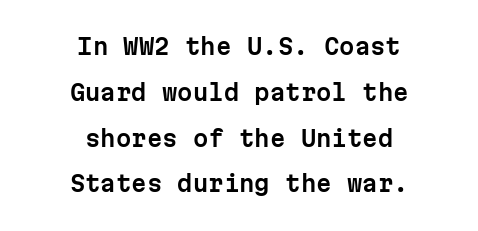
{"italic": "no", "underline": "no", "align": "center", "line_spacing": "loose", "line_spacing_ratio": 2.08, "letter_spacing": "normal", "letter_spacing_em": 0.0, "glyph_px": 22}
